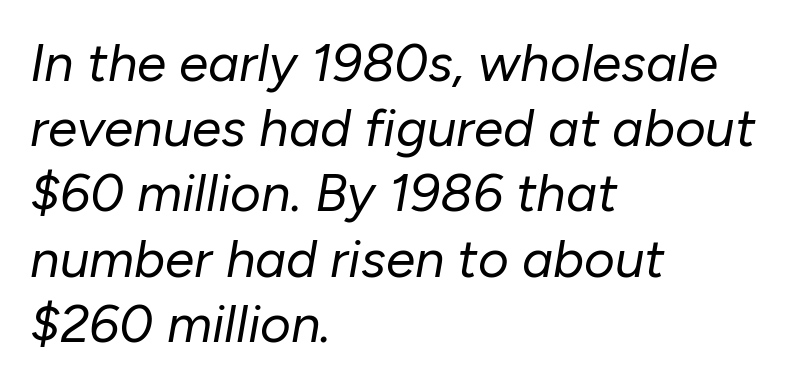
{"italic": "yes", "lean": "right", "slant_degrees": 10, "bold": "no", "weight": "regular", "width": "normal", "stroke_contrast": "low", "x_height": "medium", "monospaced": "no", "underline": "no", "align": "left", "line_spacing_ratio": 1.23, "letter_spacing": "normal", "letter_spacing_em": 0.0, "glyph_px": 53}
